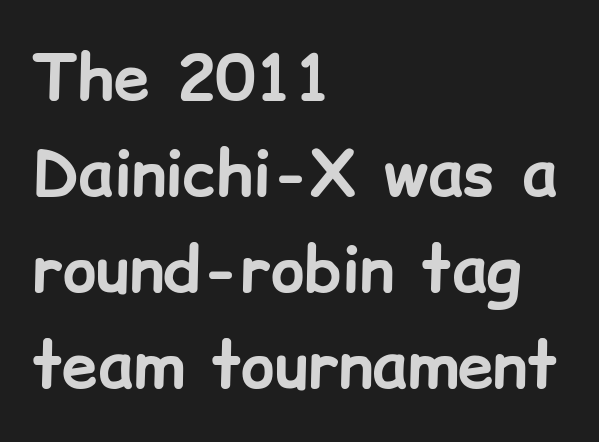
Q: Is the text bold? A: Yes.
Q: Is the text italic (slanted)? A: No, it is upright.
Q: Is the typeface a serif or a sans-serif typeface? A: Sans-serif.
Q: Is the text underlined? A: No.
Q: How is the paragraph aligned? A: Left-aligned.
Q: Is the spacing between letters normal or unusually wide? A: Normal.
Q: Is the spacing between lines tight, normal or loose? A: Normal.
Q: Width (condensed, normal, or wide)? A: Normal.
Q: Stroke contrast? A: Low.
Q: x-height? A: Medium.
Q: Monospaced? A: No.
